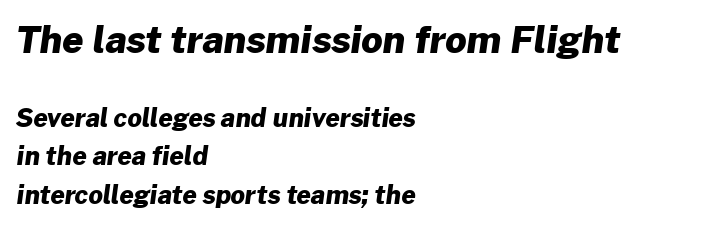
Size contrast runs from large at the top to small at the bottom. Every letter is thick-stroked: bold, no question. Character widths vary here, with narrow letters taking less room than wide ones. Typeset ragged right — the left edge is the straight one. This rendering leaves character spacing at its baseline value. The rendering uses a moderate line-height, typical for paragraphs.
